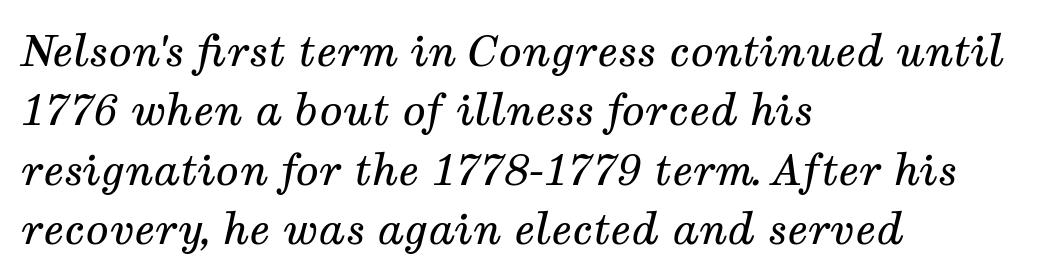
The type is set solid horizontally, with unmodified tracking. This sample has the flowing, uneven cadence of proportional lettering. Anything drawn beneath the words? Only blank space. Layout note: lines flush left.
